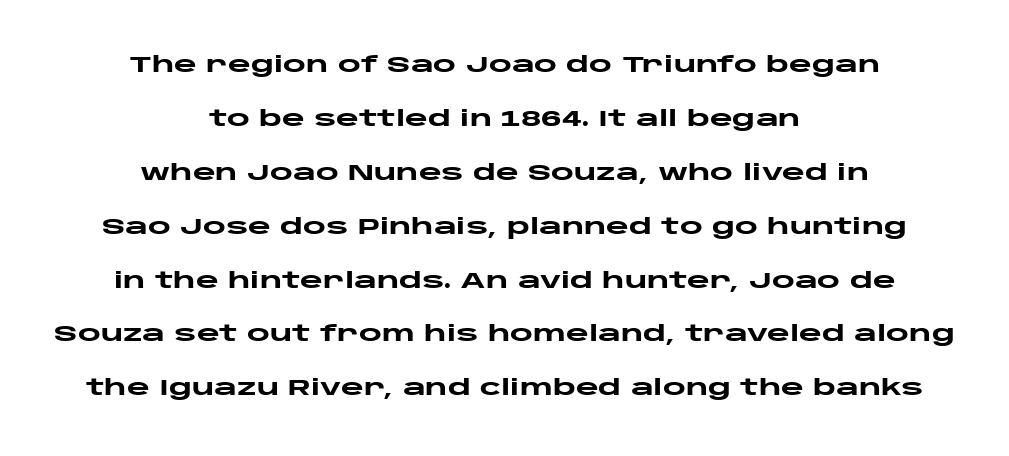
The gaps between neighbouring characters are ordinary and unremarkable. Does the lettering tilt? It doesn't — this is upright. Honestly, there is no underline to notice here at all. Line starts and ends both wander, symmetrically.
